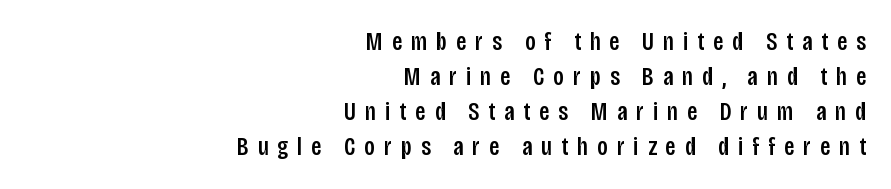
The image shows 26 px text type, upright; set right-aligned, normal line spacing (1.35x), unusually wide letter spacing (+0.35 em), not underlined.
